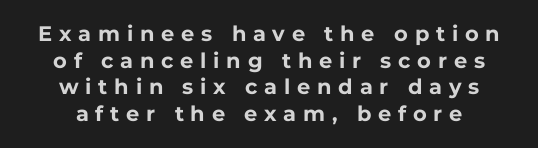
{"italic": "no", "bold": "yes", "underline": "no", "align": "center", "line_spacing": "normal", "line_spacing_ratio": 1.27, "letter_spacing": "wide", "letter_spacing_em": 0.32, "glyph_px": 21}
